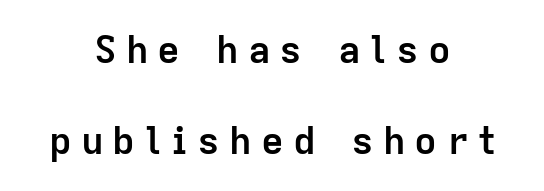
The horizontal fit of the characters is loose and conspicuously gappy. Classification — sans serif. Check the space under the baseline: it is left empty. What weight is shown? A full bold with thick strokes. The line-height multiplier appears high, well above default.
